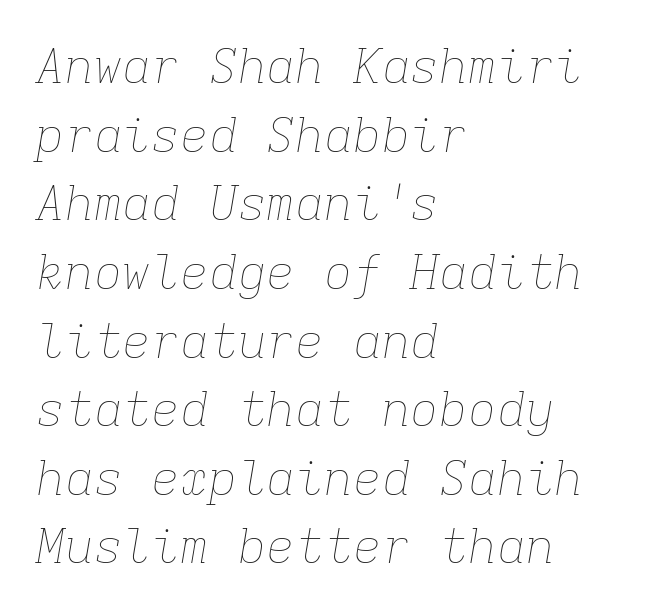
The image shows 48 px thin type, italic (leaning right), monospaced; set left-aligned, normal line spacing (1.43x), normal letter spacing, not underlined; low stroke contrast and a medium x-height.
